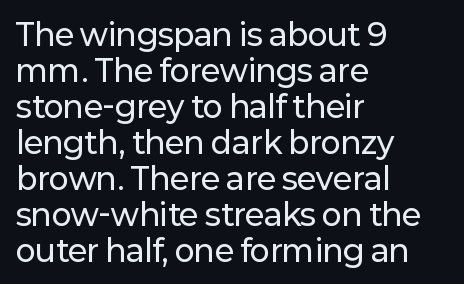
Q: Is the text italic (slanted)? A: No, it is upright.
Q: Is the typeface a serif or a sans-serif typeface? A: Sans-serif.
Q: Is the text underlined? A: No.
Q: How is the paragraph aligned? A: Left-aligned.
Q: Is the spacing between letters normal or unusually wide? A: Normal.
Q: Width (condensed, normal, or wide)? A: Normal.
Q: Stroke contrast? A: Low.
Q: x-height? A: Medium.
Q: Monospaced? A: No.
